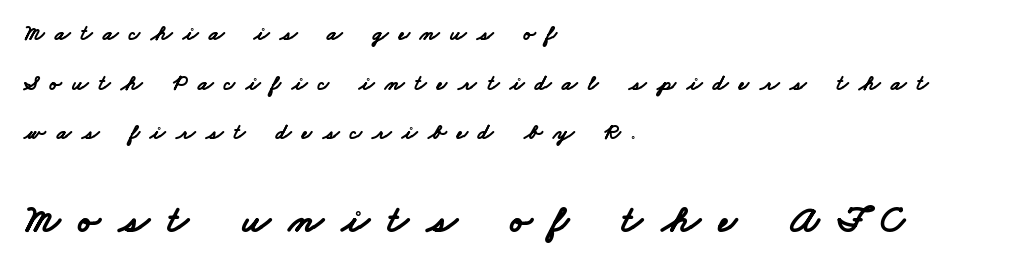
The image shows 39 px bold, wide sans-serif type; set left-aligned, loose line spacing (2.26x), unusually wide letter spacing (+0.49 em), not underlined; the second (bottom) block is 1.77x larger; low stroke contrast and a small x-height.
